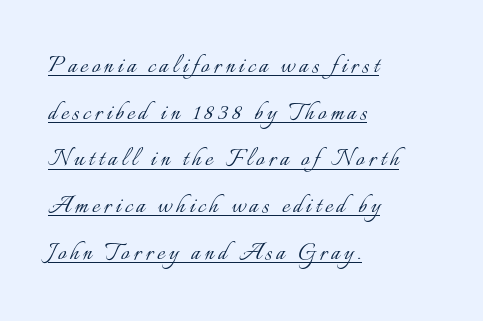
The image shows 29 px light type; set left-aligned, normal line spacing (1.61x), underlined; low stroke contrast and a small x-height.
